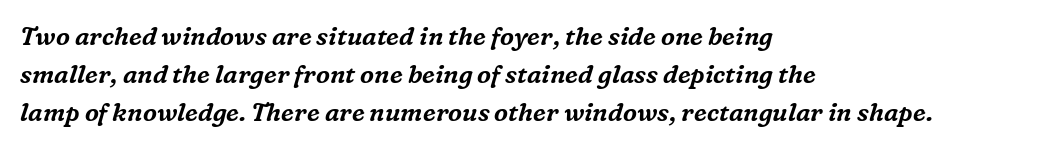
Q: Is the text italic (slanted)? A: Yes, it leans right by about 16 degrees.
Q: Is the text underlined? A: No.
Q: How is the paragraph aligned? A: Left-aligned.
Q: Is the spacing between letters normal or unusually wide? A: Normal.
Q: Is the spacing between lines tight, normal or loose? A: Normal.
